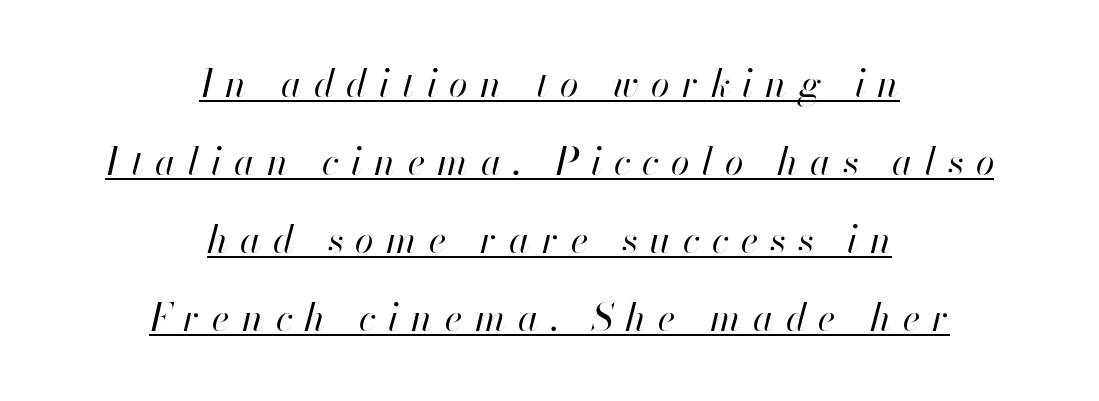
{"italic": "yes", "lean": "right", "slant_degrees": 13, "bold": "no", "weight": "regular", "width": "normal", "stroke_contrast": "high", "x_height": "small", "monospaced": "no", "underline": "yes", "align": "center", "line_spacing": "loose", "line_spacing_ratio": 2.05, "letter_spacing": "wide", "letter_spacing_em": 0.32, "glyph_px": 38}
